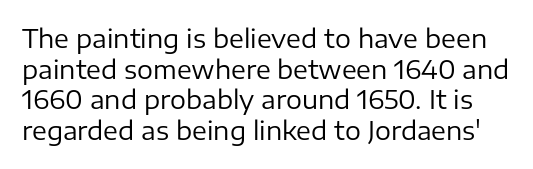
Characters follow at the spacing the type designer built in. Descenders hang freely into open space. This reads as an unemphasized weight, regular at the heaviest. You can tell it's not italic because the verticals are truly vertical.
